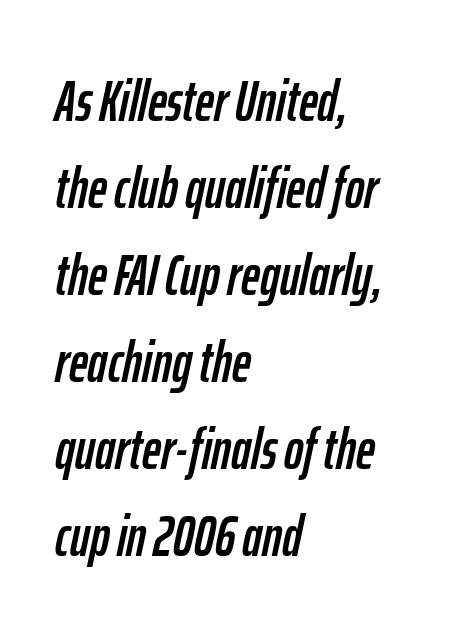
{"italic": "yes", "lean": "right", "slant_degrees": 12, "width": "condensed", "stroke_contrast": "low", "x_height": "medium", "monospaced": "no", "underline": "no", "align": "left", "line_spacing": "normal", "line_spacing_ratio": 1.5, "letter_spacing": "normal", "letter_spacing_em": 0.0, "glyph_px": 58}
